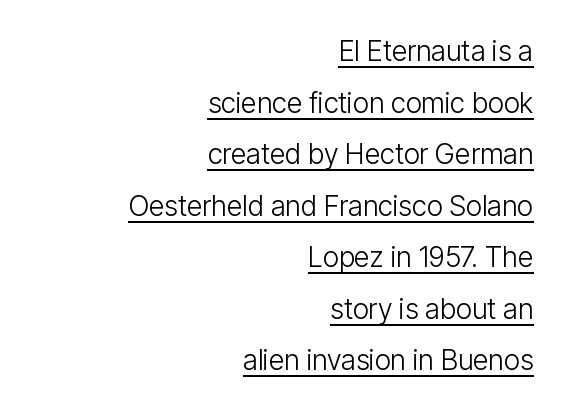
{"serif": "no", "italic": "no", "bold": "no", "weight": "light", "width": "condensed", "stroke_contrast": "low", "x_height": "medium", "monospaced": "no", "underline": "yes", "align": "right", "line_spacing_ratio": 1.84, "letter_spacing": "normal", "letter_spacing_em": 0.0, "glyph_px": 28}
